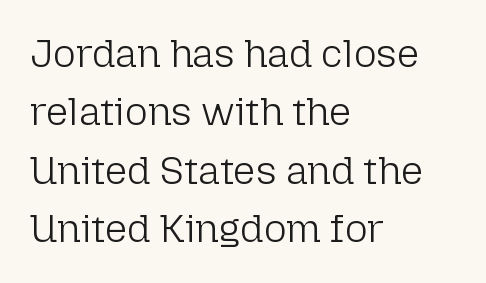
Characters remain perfectly vertical along every line. Classification — sans serif. These lines stack with their left ends in a neat column. A clean baseline with only descenders dipping below it. No extra ink here — the face is not bold. Do the characters align in a grid? No, the font is proportional.
